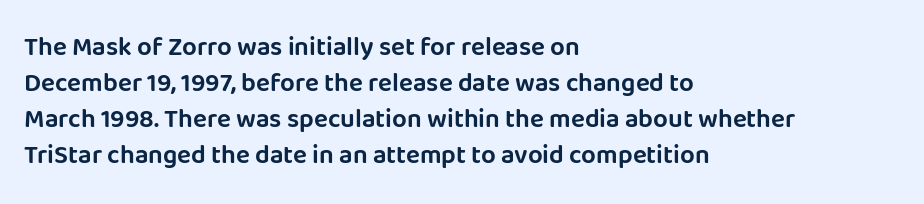
The image shows 26 px text type, upright; set left-aligned, normal line spacing (1.39x), normal letter spacing, not underlined.
